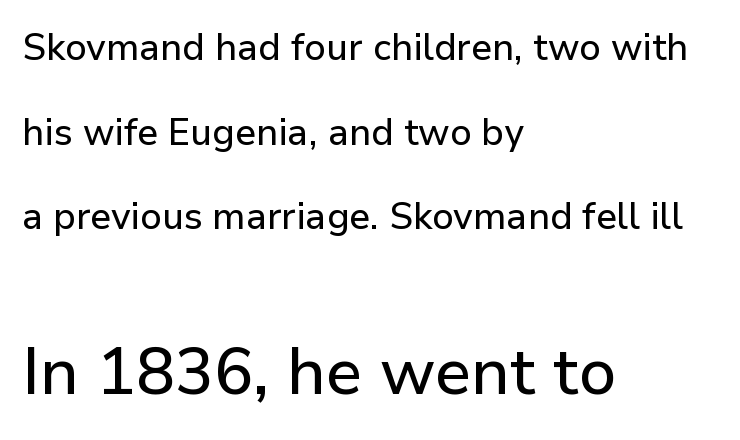
The image shows 65 px sans-serif type, upright; set left-aligned, loose line spacing (2.29x), normal letter spacing, not underlined; the second (bottom) block is 1.76x larger; low stroke contrast and a medium x-height.
